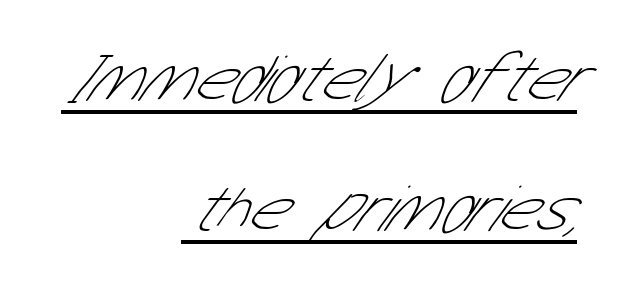
{"serif": "no", "bold": "no", "weight": "thin", "width": "condensed", "stroke_contrast": "low", "x_height": "medium", "monospaced": "no", "underline": "yes", "align": "right", "line_spacing": "loose", "line_spacing_ratio": 1.91, "letter_spacing": "normal", "letter_spacing_em": 0.0, "glyph_px": 68}
